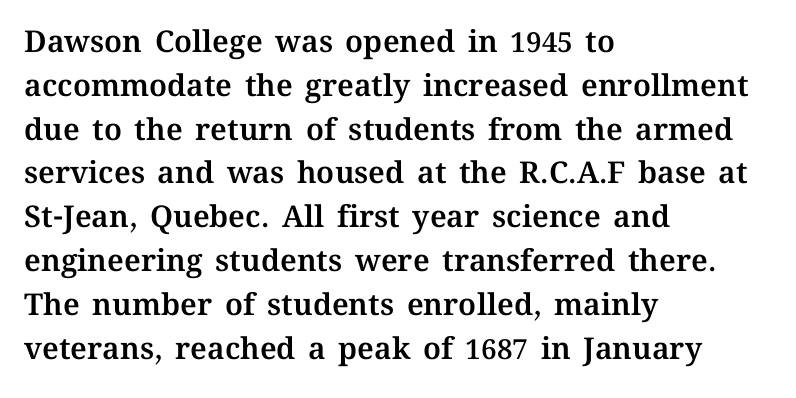
{"italic": "no", "width": "normal", "stroke_contrast": "medium", "x_height": "medium", "monospaced": "no", "underline": "no", "align": "left", "line_spacing": "normal", "line_spacing_ratio": 1.46, "letter_spacing": "normal", "letter_spacing_em": 0.0, "glyph_px": 30}
